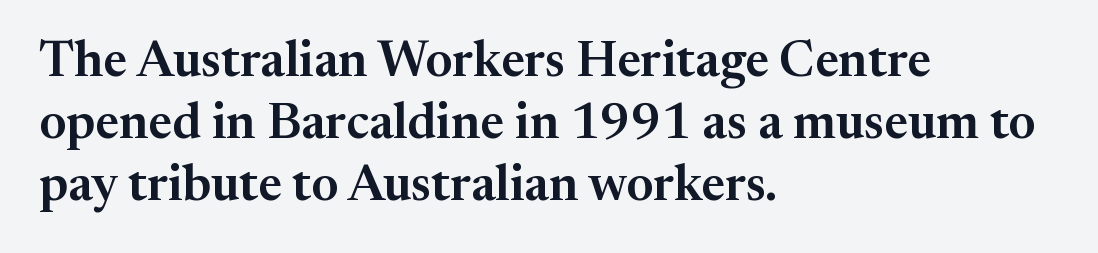
Q: Is the text italic (slanted)? A: No, it is upright.
Q: Is the typeface a serif or a sans-serif typeface? A: Serif.
Q: Is the text underlined? A: No.
Q: How is the paragraph aligned? A: Left-aligned.
Q: Is the spacing between letters normal or unusually wide? A: Normal.
Q: Width (condensed, normal, or wide)? A: Normal.
Q: Stroke contrast? A: Medium.
Q: x-height? A: Medium.
Q: Monospaced? A: No.
